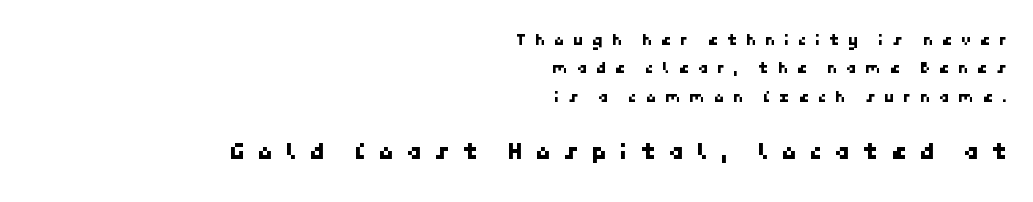
{"underline": "no", "align": "right", "line_spacing": "normal", "line_spacing_ratio": 1.67, "letter_spacing": "wide", "letter_spacing_em": 0.5, "larger_block": "second", "size_ratio": 1.47, "glyph_px": 25}
